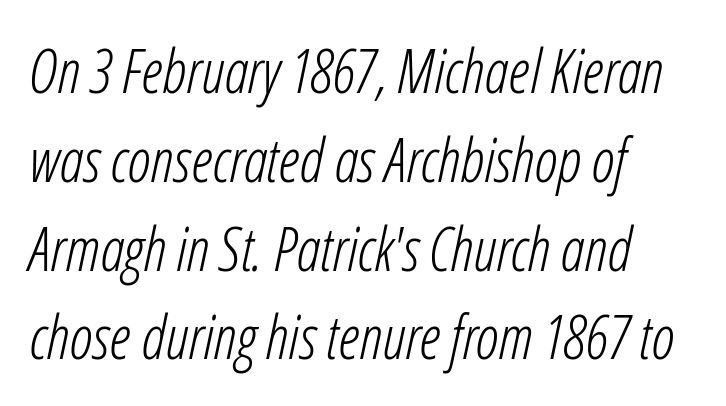
The image shows 60 px light, condensed type, italic (leaning right); set left-aligned, normal line spacing (1.48x), normal letter spacing, not underlined; low stroke contrast and a medium x-height.
